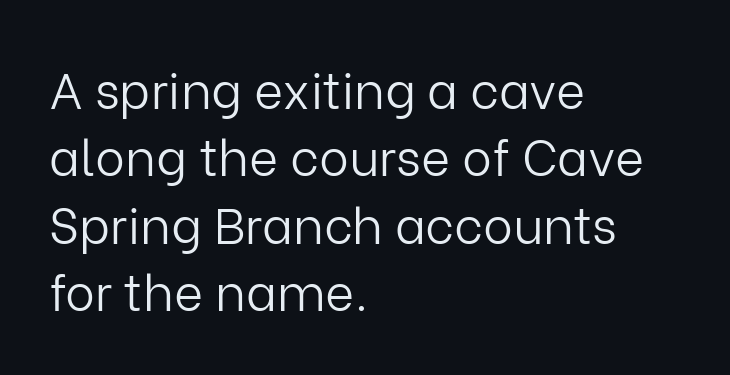
The image shows 50 px light sans-serif type, upright; set left-aligned, normal line spacing (1.35x), normal letter spacing, not underlined; low stroke contrast and a medium x-height.
